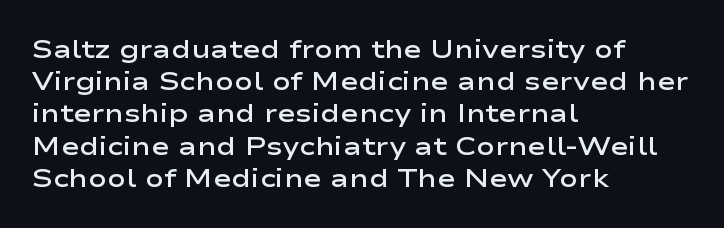
The image shows 25 px text type, upright; set left-aligned, normal line spacing (1.29x), normal letter spacing, not underlined.
